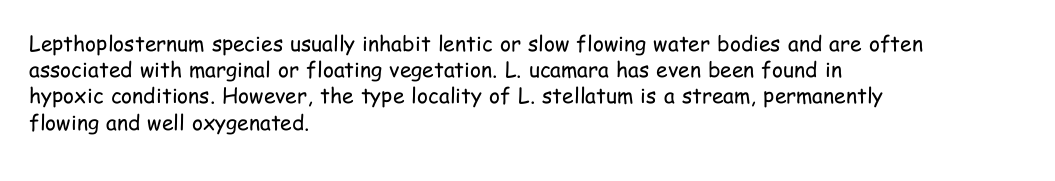
The image shows 21 px text type, upright; set left-aligned, normal line spacing (1.25x), normal letter spacing, not underlined.
